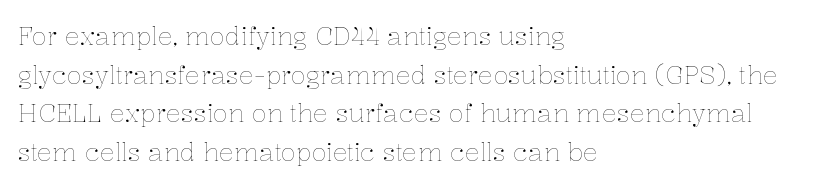
Notice how descenders clear the ascenders below comfortably — that's standard leading. Posture: vertical. Letter spacing: default. This rendering uses left alignment, leaving the right contour irregular.
